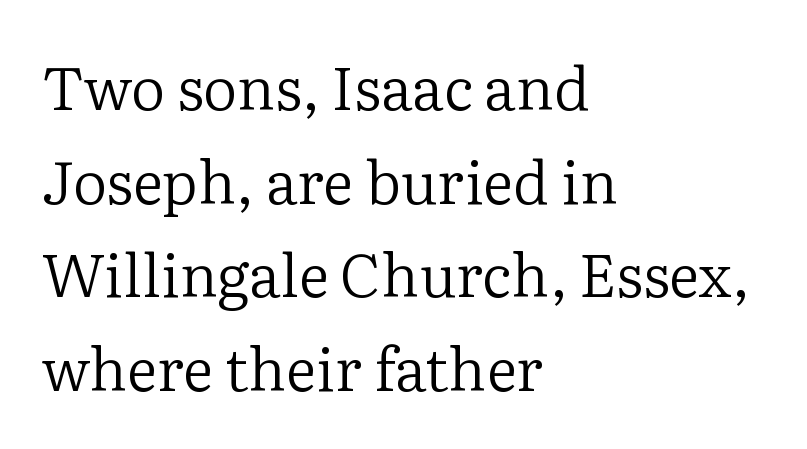
Font category for this specimen: serif. You could call the tracking neutral — neither tight nor loose. Heft: none added — not bold. A bare baseline throughout the passage. The paragraph shown leans on its left margin.
